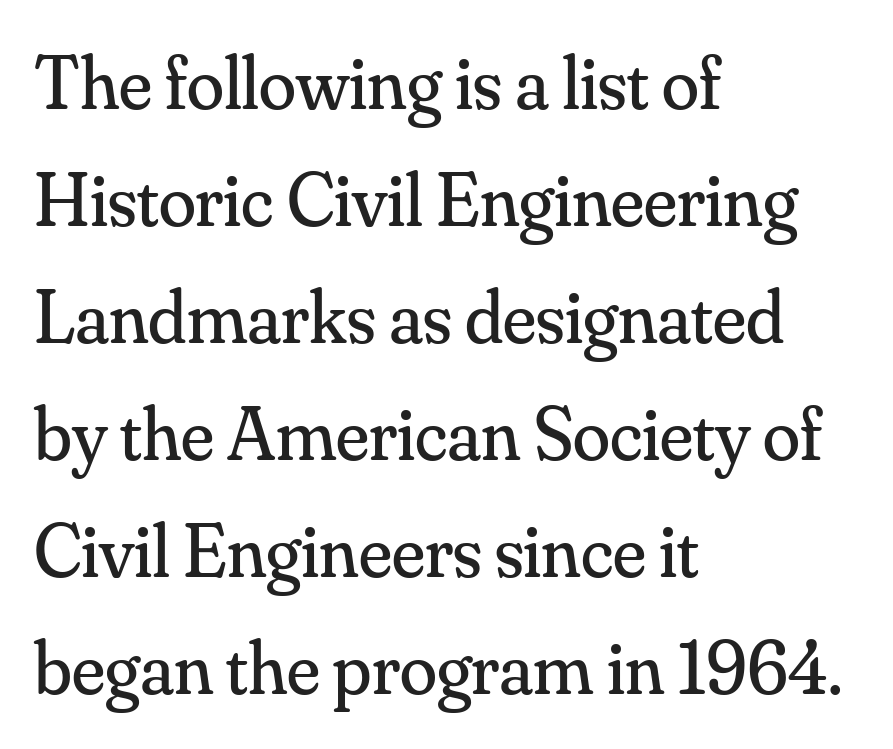
The image shows 76 px regular-weight serif type, upright; set left-aligned, normal line spacing (1.54x), normal letter spacing, not underlined; medium stroke contrast and a small x-height.
